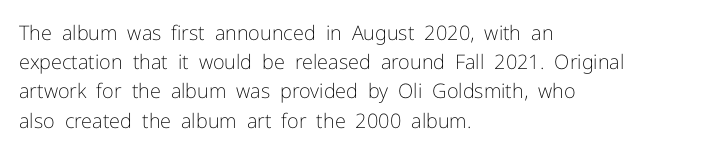
A normal amount of white space separates one row of letters from the next. The foot of each line stays bare and open. The ragged edge is on the right, which tells us the setting is flush left. This sample uses an upright cut, with every glyph sitting square on the baseline. No chunkiness to these letters — they're not bold. Does extra space separate the letters? No, they use regular spacing.
